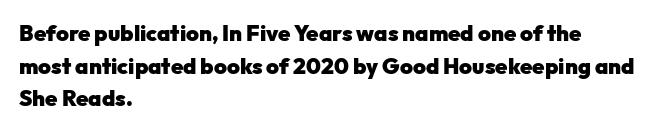
{"italic": "no", "bold": "yes", "underline": "no", "align": "left", "line_spacing": "normal", "line_spacing_ratio": 1.48, "letter_spacing": "normal", "letter_spacing_em": 0.0, "glyph_px": 22}
